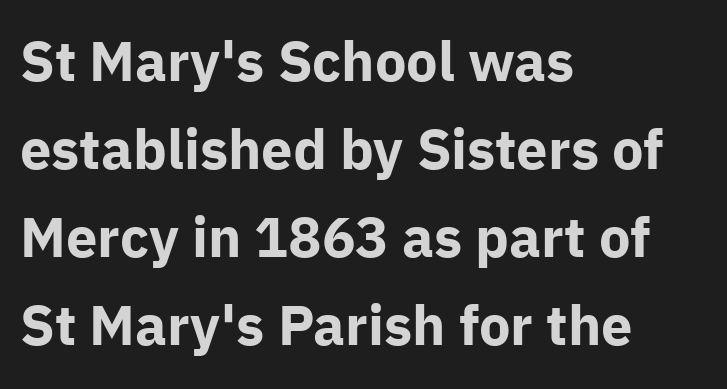
Compared with a centered layout, this one pins lines to the left instead. These lines were composed using upright roman letters. Clear beneath every line of the passage. This sample has the flowing, uneven cadence of proportional lettering. In terms of weight, the rendering is a true, heavy bold.
